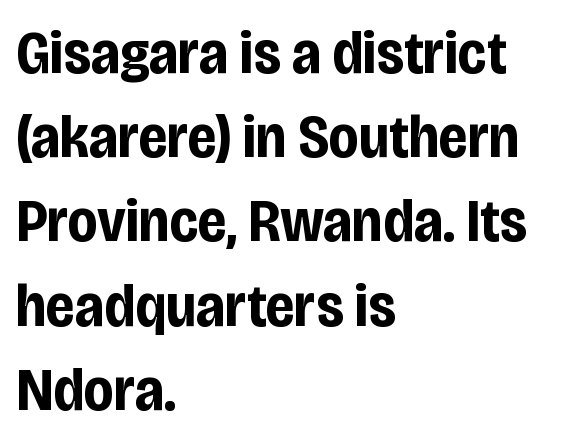
Upright lettering throughout. How heavy is the stroke? Heavy — this is a bold. Character widths vary here, with narrow letters taking less room than wide ones. The face used here is a sans, in the tradition of grotesques and geometrics. The ragged edge is on the right, which tells us the setting is flush left.
